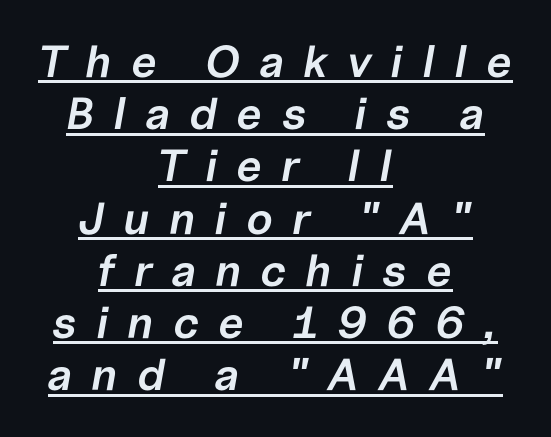
{"italic": "yes", "lean": "right", "slant_degrees": 10, "bold": "semi", "weight": "semibold", "width": "normal", "stroke_contrast": "low", "x_height": "medium", "monospaced": "no", "underline": "yes", "align": "center", "line_spacing_ratio": 1.16, "letter_spacing": "wide", "letter_spacing_em": 0.43, "glyph_px": 45}
